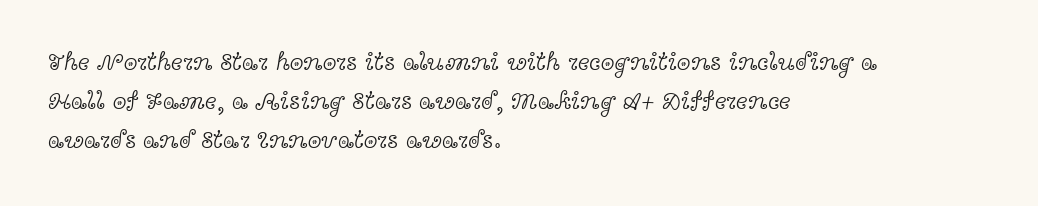
{"bold": "no", "underline": "no", "align": "left", "line_spacing": "normal", "line_spacing_ratio": 1.57, "letter_spacing": "normal", "letter_spacing_em": 0.0, "glyph_px": 25}
